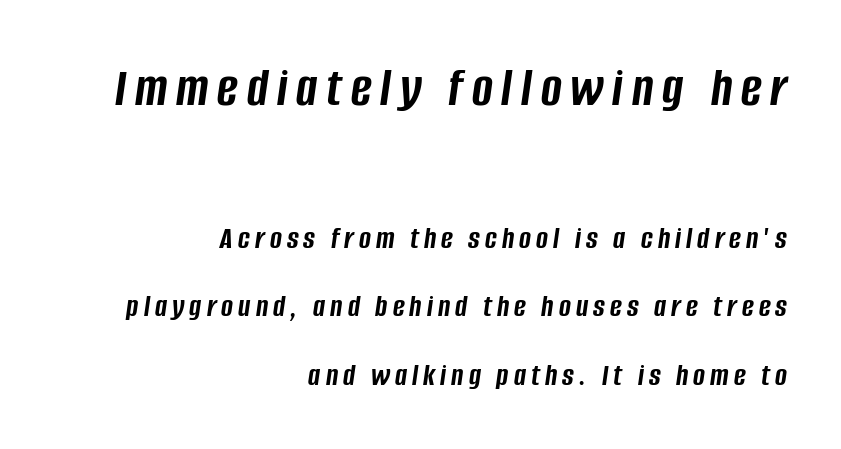
Underlining? Definitely not there. Caption: multi-line text, flush right, ragged left. The passage shown leans; its letterforms are oblique. Horizontal bands of white between lines are thick stripes.
